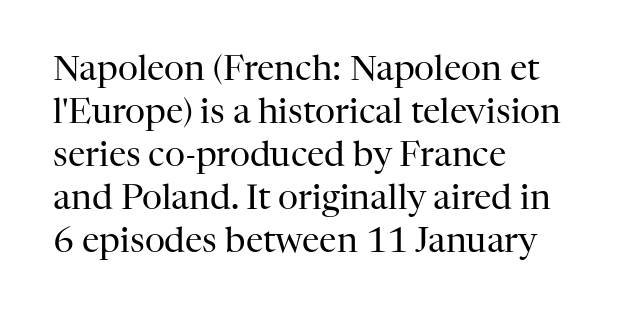
Q: Is the text bold? A: No.
Q: Is the text italic (slanted)? A: No, it is upright.
Q: Is the typeface a serif or a sans-serif typeface? A: Serif.
Q: Is the text underlined? A: No.
Q: How is the paragraph aligned? A: Left-aligned.
Q: Is the spacing between letters normal or unusually wide? A: Normal.
Q: Width (condensed, normal, or wide)? A: Normal.
Q: Stroke contrast? A: High.
Q: x-height? A: Medium.
Q: Monospaced? A: No.
